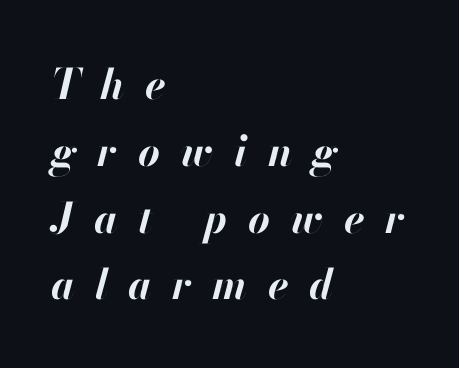
Q: Is the text bold? A: Yes.
Q: Is the text italic (slanted)? A: Yes, it leans right by about 13 degrees.
Q: Is the text underlined? A: No.
Q: How is the paragraph aligned? A: Left-aligned.
Q: Is the spacing between letters normal or unusually wide? A: Unusually wide.
Q: Is the spacing between lines tight, normal or loose? A: Normal.
Q: Width (condensed, normal, or wide)? A: Normal.
Q: Stroke contrast? A: High.
Q: x-height? A: Small.
Q: Monospaced? A: No.
